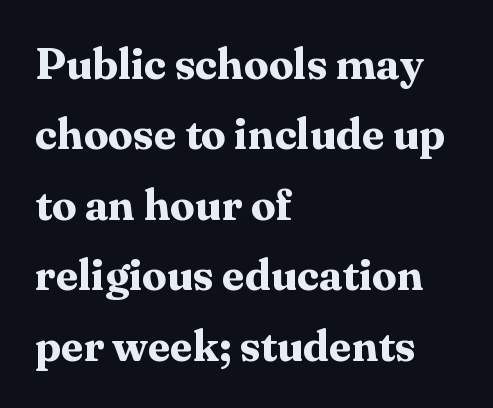
The image shows 44 px bold serif type, upright; set left-aligned, normal line spacing (1.6x), normal letter spacing, not underlined; medium stroke contrast and a medium x-height.
